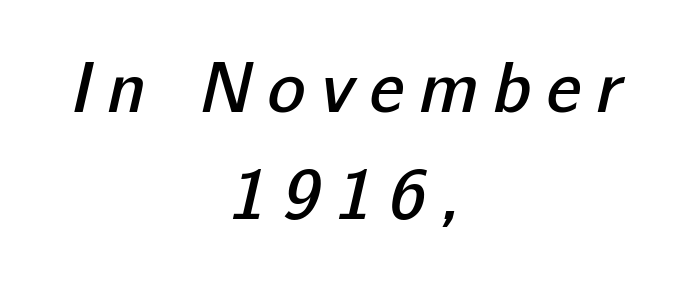
Q: Is the text bold? A: Semi-bold.
Q: Is the typeface a serif or a sans-serif typeface? A: Sans-serif.
Q: Is the text underlined? A: No.
Q: How is the paragraph aligned? A: Centered.
Q: Is the spacing between letters normal or unusually wide? A: Unusually wide.
Q: Is the spacing between lines tight, normal or loose? A: Normal.
Q: Width (condensed, normal, or wide)? A: Normal.
Q: Stroke contrast? A: Low.
Q: x-height? A: Medium.
Q: Monospaced? A: No.
